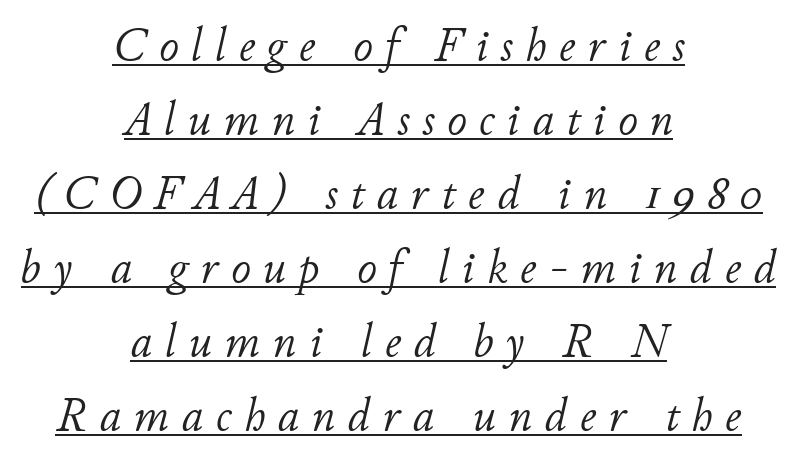
Q: Is the text bold? A: No.
Q: Is the text italic (slanted)? A: Yes, it leans right by about 11 degrees.
Q: Is the text underlined? A: Yes.
Q: How is the paragraph aligned? A: Centered.
Q: Is the spacing between letters normal or unusually wide? A: Unusually wide.
Q: Is the spacing between lines tight, normal or loose? A: Normal.
Q: Width (condensed, normal, or wide)? A: Normal.
Q: Stroke contrast? A: Low.
Q: x-height? A: Small.
Q: Monospaced? A: No.
